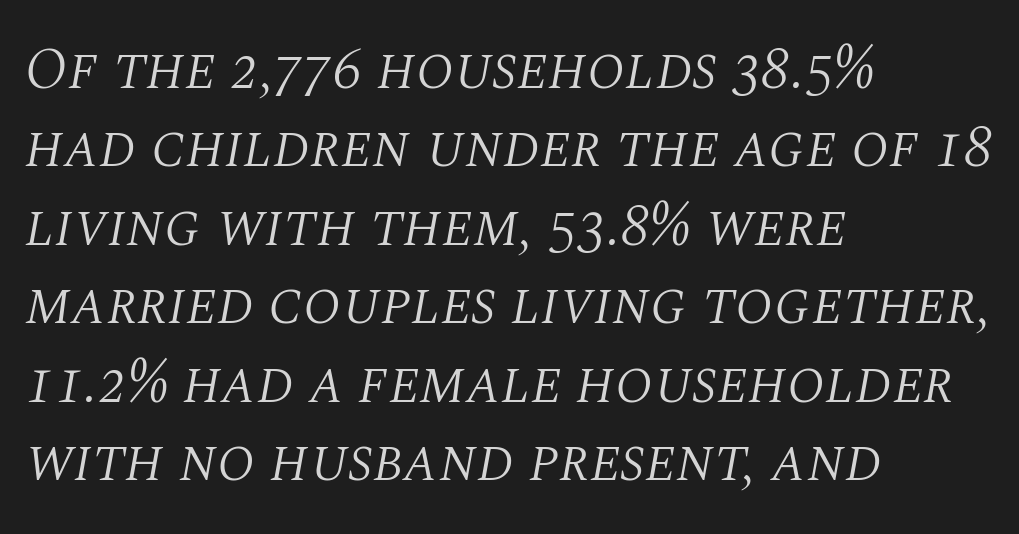
{"serif": "yes", "italic": "yes", "lean": "right", "slant_degrees": 10, "bold": "no", "weight": "light", "width": "normal", "stroke_contrast": "medium", "x_height": "large", "monospaced": "no", "underline": "no", "align": "left", "line_spacing": "normal", "line_spacing_ratio": 1.33, "letter_spacing": "normal", "letter_spacing_em": 0.0, "glyph_px": 59}
